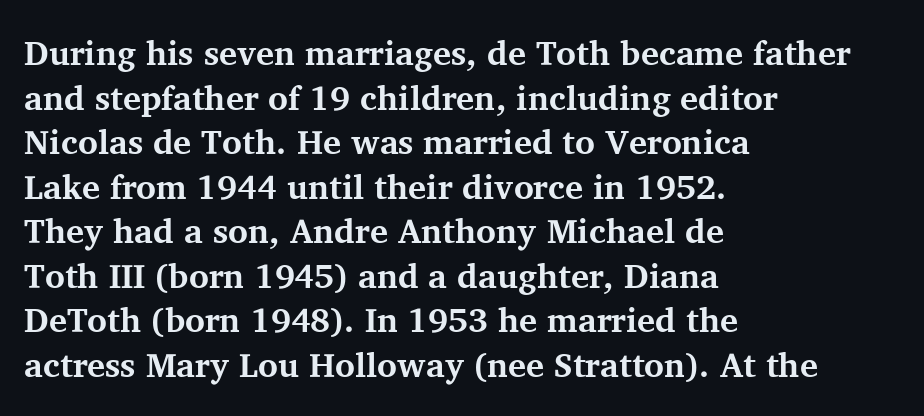
Q: Is the text bold? A: Yes.
Q: Is the text italic (slanted)? A: No, it is upright.
Q: Is the typeface a serif or a sans-serif typeface? A: Serif.
Q: Is the text underlined? A: No.
Q: How is the paragraph aligned? A: Left-aligned.
Q: Is the spacing between letters normal or unusually wide? A: Normal.
Q: Is the spacing between lines tight, normal or loose? A: Normal.
Q: Width (condensed, normal, or wide)? A: Normal.
Q: Stroke contrast? A: Medium.
Q: x-height? A: Medium.
Q: Monospaced? A: No.
